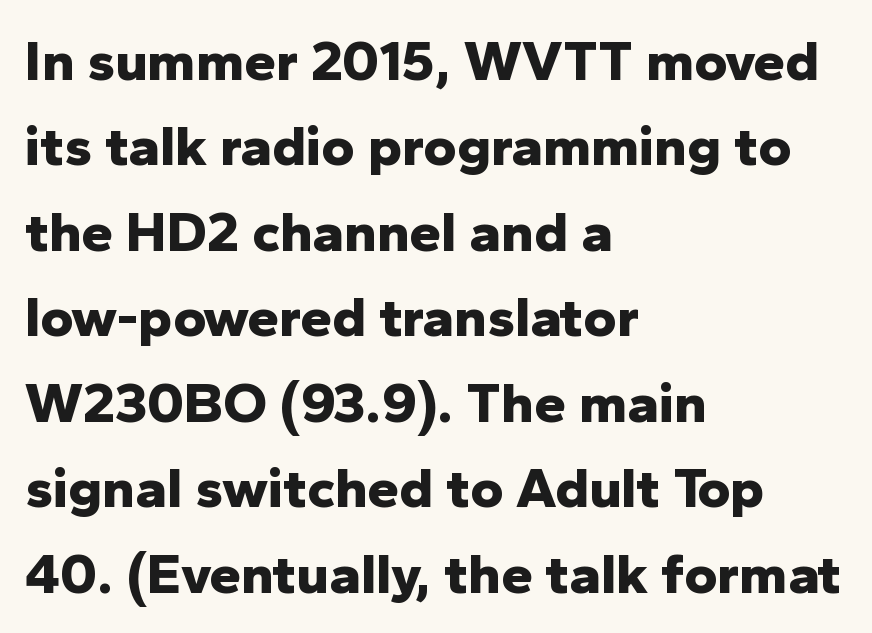
{"serif": "no", "italic": "no", "bold": "yes", "weight": "bold", "width": "normal", "stroke_contrast": "low", "x_height": "medium", "monospaced": "no", "underline": "no", "align": "left", "line_spacing": "normal", "line_spacing_ratio": 1.5, "letter_spacing": "normal", "letter_spacing_em": 0.0, "glyph_px": 57}
